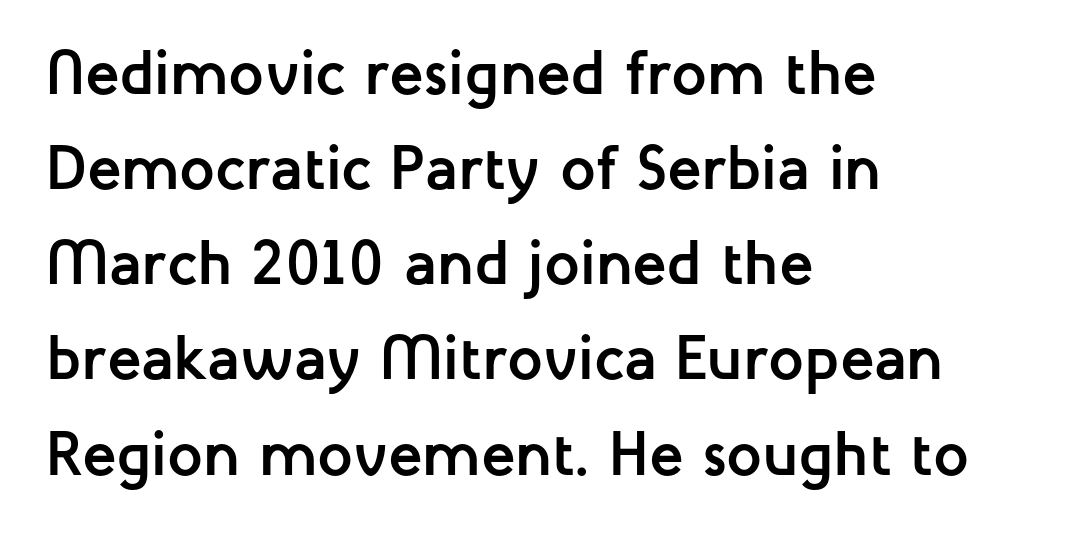
Tracking here is standard; glyphs follow each other at the usual distance. Type style note: lacks serifs. Strong, thick strokes mark this as bold type. The rendering uses natural spacing where letterforms have individual widths. Short and long lines alike share a common starting point at left. Reading down the column, the eye jumps a familiar distance to each next line.
